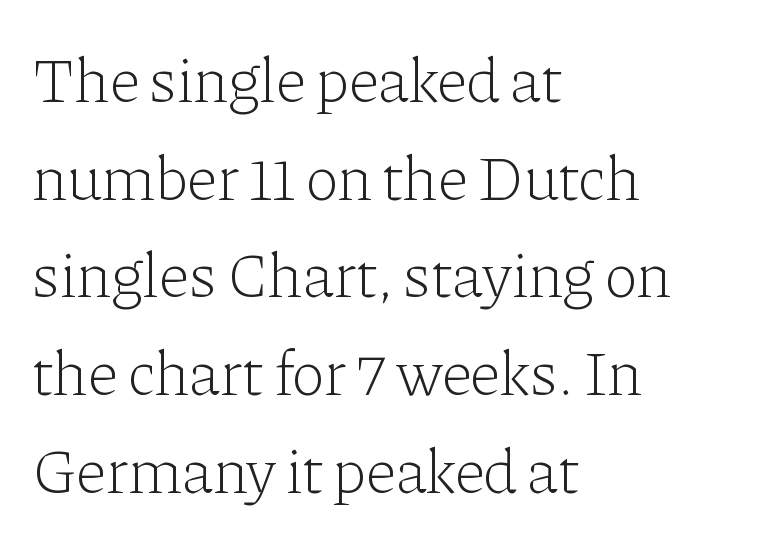
Q: Is the text bold? A: No.
Q: Is the text italic (slanted)? A: No, it is upright.
Q: Is the typeface a serif or a sans-serif typeface? A: Serif.
Q: Is the text underlined? A: No.
Q: How is the paragraph aligned? A: Left-aligned.
Q: Is the spacing between letters normal or unusually wide? A: Normal.
Q: Is the spacing between lines tight, normal or loose? A: Normal.
Q: Width (condensed, normal, or wide)? A: Normal.
Q: Stroke contrast? A: Low.
Q: x-height? A: Medium.
Q: Monospaced? A: No.
